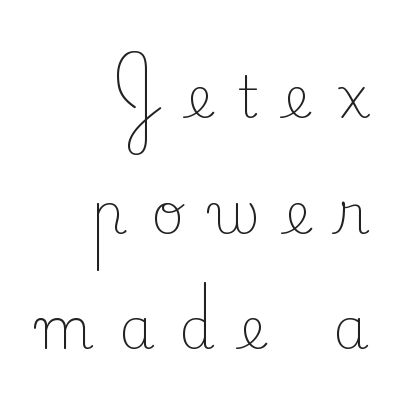
Q: Is the text bold? A: No.
Q: Is the text italic (slanted)? A: No, it is upright.
Q: Is the typeface a serif or a sans-serif typeface? A: Serif.
Q: Is the text underlined? A: No.
Q: How is the paragraph aligned? A: Right-aligned.
Q: Is the spacing between letters normal or unusually wide? A: Unusually wide.
Q: Is the spacing between lines tight, normal or loose? A: Loose.
Q: Width (condensed, normal, or wide)? A: Normal.
Q: Stroke contrast? A: Low.
Q: x-height? A: Small.
Q: Monospaced? A: No.
